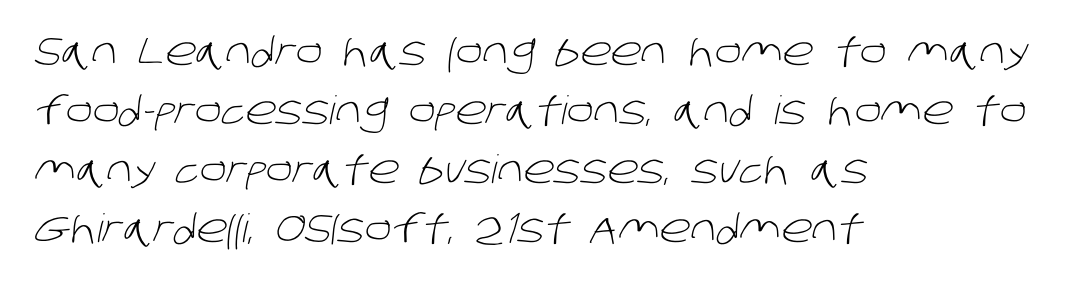
{"serif": "no", "bold": "no", "weight": "light", "width": "normal", "stroke_contrast": "low", "x_height": "large", "monospaced": "no", "underline": "no", "align": "left", "line_spacing": "normal", "line_spacing_ratio": 1.51, "letter_spacing": "normal", "letter_spacing_em": 0.0, "glyph_px": 39}
